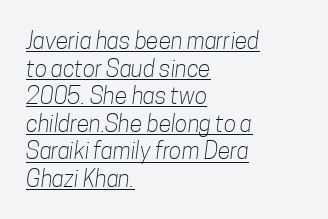
Think standard paragraph weight, or any step lighter than that. This rendering leaves character spacing at its baseline value. Does the copy run flush right? No — it runs flush left. Descenders here cross a horizontal rule under the line.
